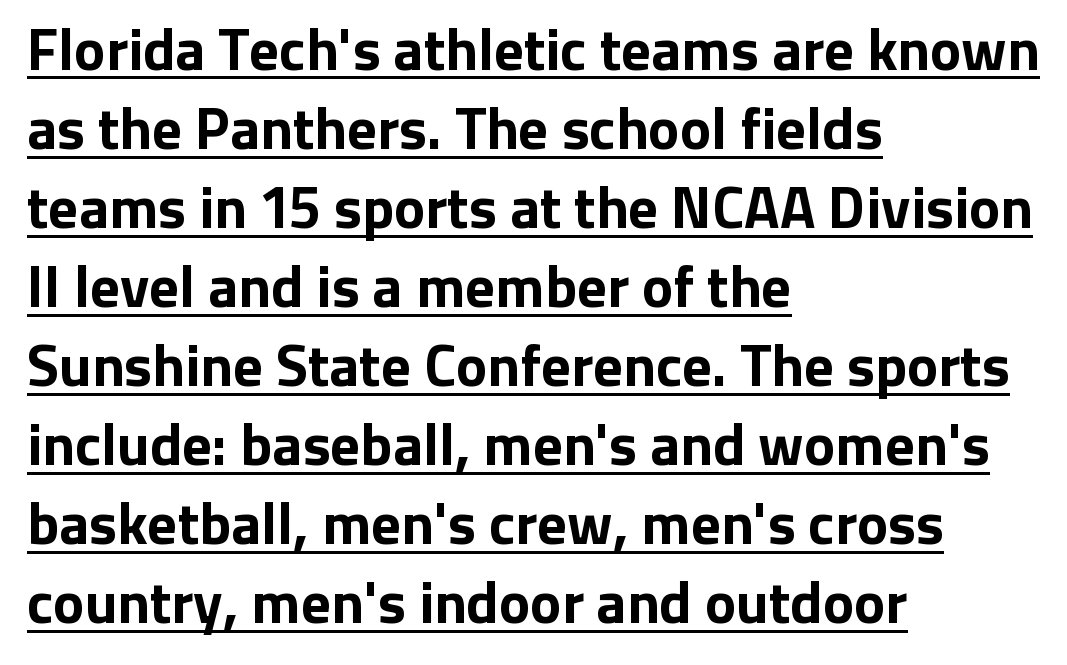
Q: Is the text bold? A: Yes.
Q: Is the text italic (slanted)? A: No, it is upright.
Q: Is the typeface a serif or a sans-serif typeface? A: Sans-serif.
Q: Is the text underlined? A: Yes.
Q: How is the paragraph aligned? A: Left-aligned.
Q: Is the spacing between letters normal or unusually wide? A: Normal.
Q: Is the spacing between lines tight, normal or loose? A: Normal.
Q: Width (condensed, normal, or wide)? A: Normal.
Q: Stroke contrast? A: Low.
Q: x-height? A: Medium.
Q: Monospaced? A: No.
